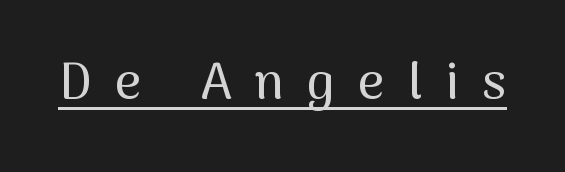
Tracking here is generous; glyphs stand well apart from one another. You can see a thin bar hugging the bottom of the glyphs. It's the straight-up-and-down kind of type. The type family on display is of the sans-serif kind.
